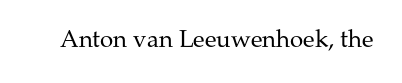
Q: Is the text bold? A: No.
Q: Is the text italic (slanted)? A: No, it is upright.
Q: Is the text underlined? A: No.
Q: Is the spacing between letters normal or unusually wide? A: Normal.
